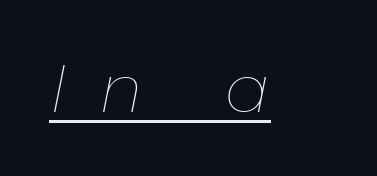
{"italic": "yes", "lean": "right", "slant_degrees": 11, "bold": "no", "weight": "thin", "width": "normal", "stroke_contrast": "low", "x_height": "medium", "monospaced": "no", "underline": "yes", "letter_spacing": "wide", "letter_spacing_em": 0.47, "glyph_px": 67}
